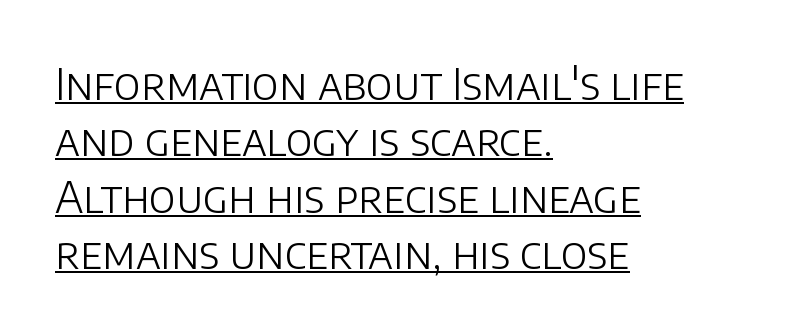
{"serif": "no", "italic": "no", "bold": "no", "weight": "light", "width": "normal", "stroke_contrast": "low", "x_height": "large", "monospaced": "no", "underline": "yes", "align": "left", "line_spacing": "normal", "line_spacing_ratio": 1.31, "letter_spacing": "normal", "letter_spacing_em": 0.0, "glyph_px": 43}
